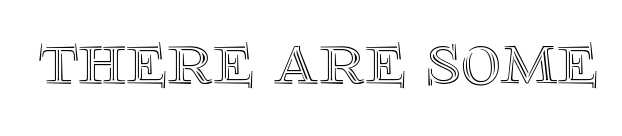
{"italic": "no", "width": "normal", "x_height": "large", "monospaced": "no", "underline": "no", "letter_spacing": "normal", "letter_spacing_em": 0.0, "glyph_px": 77}
